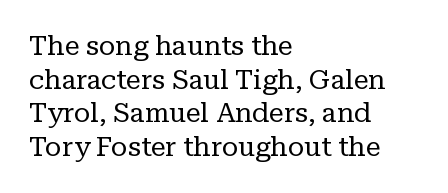
Q: Is the text bold? A: No.
Q: Is the text italic (slanted)? A: No, it is upright.
Q: Is the text underlined? A: No.
Q: How is the paragraph aligned? A: Left-aligned.
Q: Is the spacing between letters normal or unusually wide? A: Normal.
Q: Is the spacing between lines tight, normal or loose? A: Normal.
